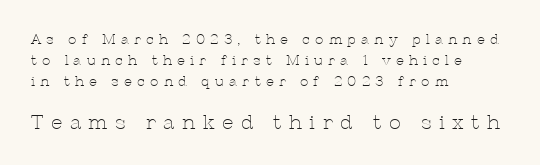
{"italic": "no", "bold": "no", "underline": "no", "align": "left", "line_spacing": "normal", "line_spacing_ratio": 1.5, "letter_spacing": "wide", "letter_spacing_em": 0.37, "larger_block": "second", "size_ratio": 1.43, "glyph_px": 20}
